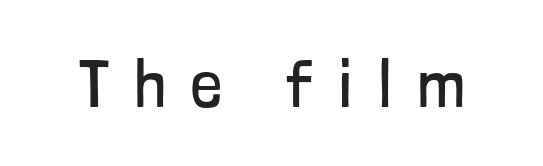
{"serif": "no", "italic": "no", "bold": "no", "weight": "regular", "width": "condensed", "stroke_contrast": "low", "x_height": "medium", "monospaced": "no", "underline": "no", "letter_spacing": "wide", "letter_spacing_em": 0.38, "glyph_px": 68}
